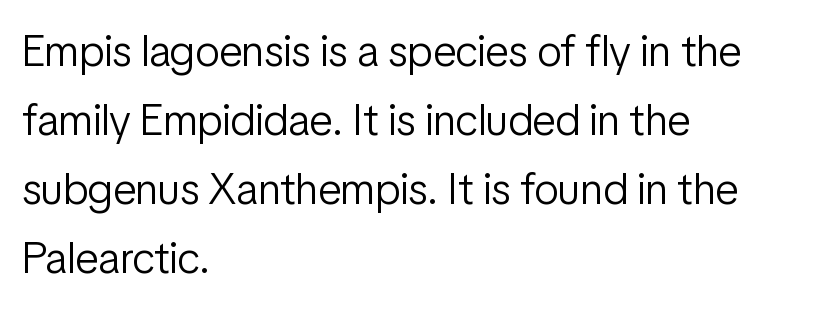
If you measured baseline to baseline, you'd find a middling distance. A classic flush-left, rag-right setting is used for this passage. To sum up the face: it is a sans, with no serifs. Clear beneath every line of the passage. These lines keep a tight, regular rhythm from letter to letter.
